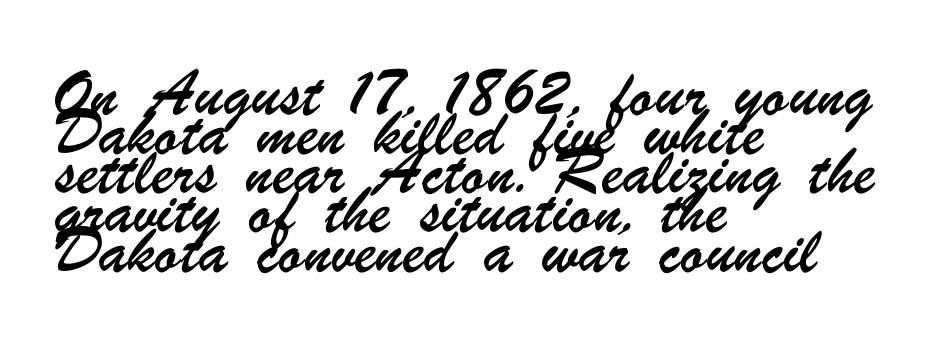
The image shows 29 px condensed sans-serif type; set left-aligned, normal line spacing (1.35x), normal letter spacing, not underlined; low stroke contrast and a small x-height.
